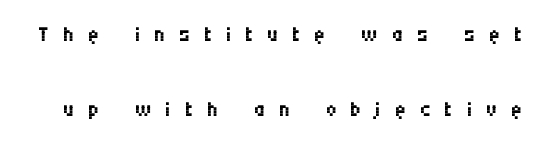
{"serif": "no", "italic": "no", "bold": "no", "weight": "regular", "width": "condensed", "stroke_contrast": "medium", "x_height": "large", "monospaced": "no", "underline": "no", "line_spacing": "loose", "line_spacing_ratio": 2.43, "letter_spacing": "wide", "letter_spacing_em": 0.44, "glyph_px": 31}
